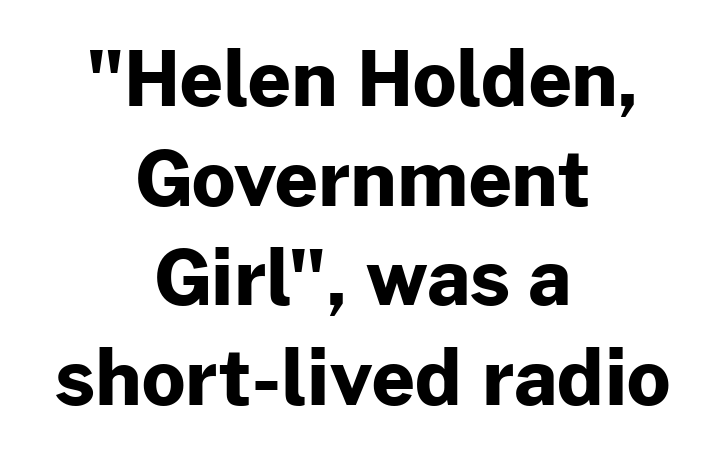
The image shows 76 px bold sans-serif type, upright; set centered, normal line spacing (1.31x), normal letter spacing, not underlined; low stroke contrast and a medium x-height.
